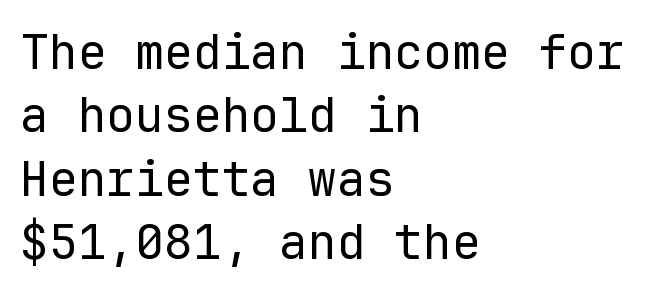
The image shows 48 px regular-weight sans-serif type, upright, monospaced; set left-aligned, normal line spacing (1.32x), normal letter spacing, not underlined; low stroke contrast and a medium x-height.
